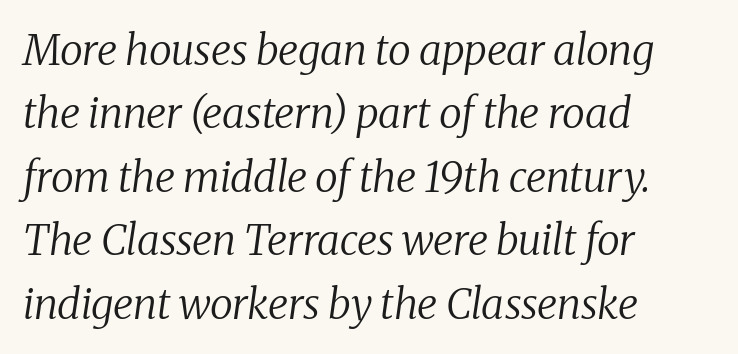
Each letter's strokes conclude with small projecting serifs. A typesetter would call this zero additional tracking. Vertical spacing — default. The face used here is proportionally spaced, like ordinary book or web type. The strokes carry an ordinary text weight at most. Style check: oblique.
